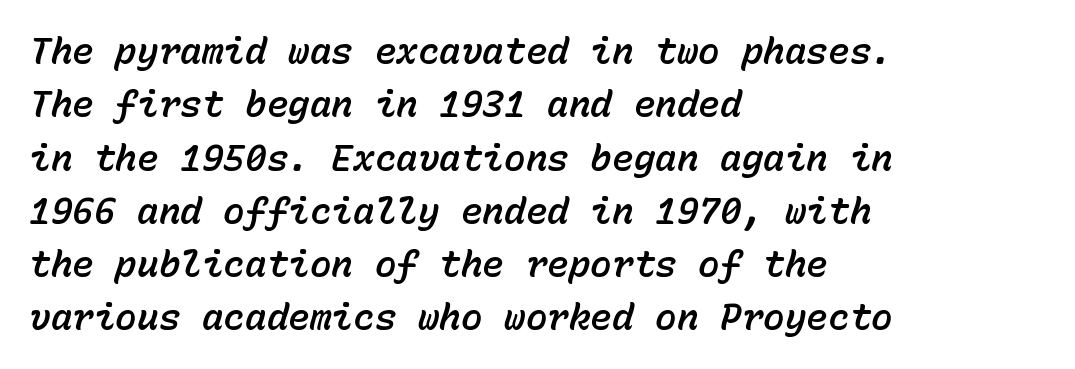
Q: Is the text italic (slanted)? A: Yes, it leans right by about 15 degrees.
Q: Is the text underlined? A: No.
Q: How is the paragraph aligned? A: Left-aligned.
Q: Is the spacing between letters normal or unusually wide? A: Normal.
Q: Is the spacing between lines tight, normal or loose? A: Normal.
Q: Width (condensed, normal, or wide)? A: Normal.
Q: Stroke contrast? A: Low.
Q: x-height? A: Medium.
Q: Monospaced? A: Yes.
